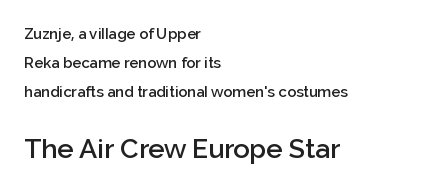
The image shows 27 px text type, upright; set left-aligned, loose line spacing (1.92x), normal letter spacing, not underlined; the second (bottom) block is 1.8x larger.
